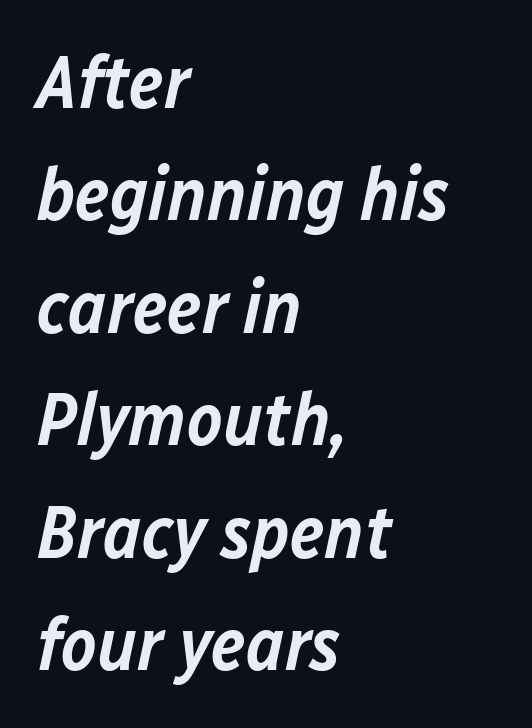
The image shows 75 px semibold type, italic (leaning right); set left-aligned, normal line spacing (1.5x), normal letter spacing, not underlined; low stroke contrast and a medium x-height.
